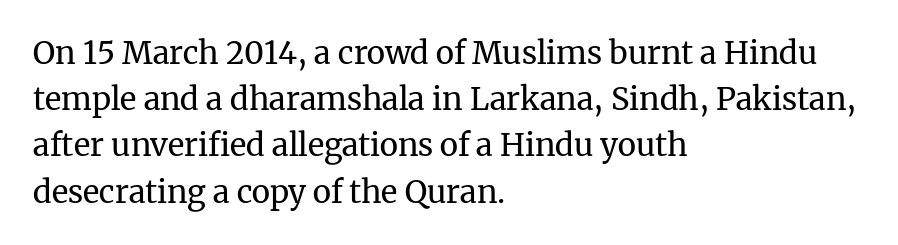
{"serif": "yes", "italic": "no", "bold": "no", "weight": "regular", "width": "normal", "stroke_contrast": "medium", "x_height": "medium", "monospaced": "no", "underline": "no", "align": "left", "line_spacing": "normal", "line_spacing_ratio": 1.49, "letter_spacing": "normal", "letter_spacing_em": 0.0, "glyph_px": 31}
